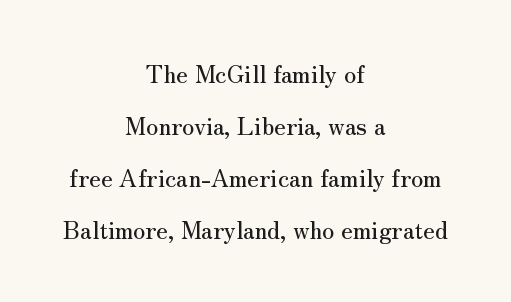
{"italic": "no", "underline": "no", "align": "center", "line_spacing": "loose", "line_spacing_ratio": 2.17, "letter_spacing": "normal", "letter_spacing_em": 0.0, "glyph_px": 24}
